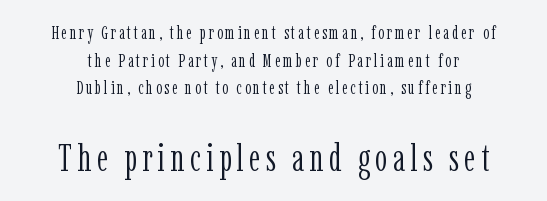
The strokes carry an ordinary text weight at most. The lines in this sample share a center point and differ in where they start and stop. Vertically, the passage feels balanced, rows spaced as you'd expect. Descenders hang freely into open space.
